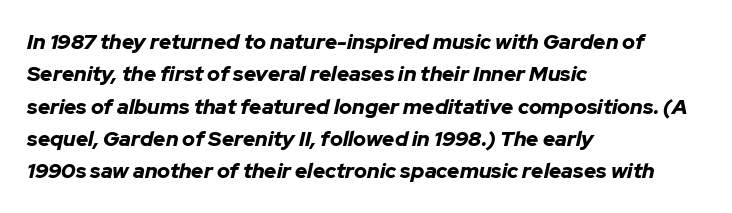
Q: Is the text bold? A: Yes.
Q: Is the text italic (slanted)? A: Yes, it leans right by about 12 degrees.
Q: Is the text underlined? A: No.
Q: How is the paragraph aligned? A: Left-aligned.
Q: Is the spacing between letters normal or unusually wide? A: Normal.
Q: Is the spacing between lines tight, normal or loose? A: Normal.
